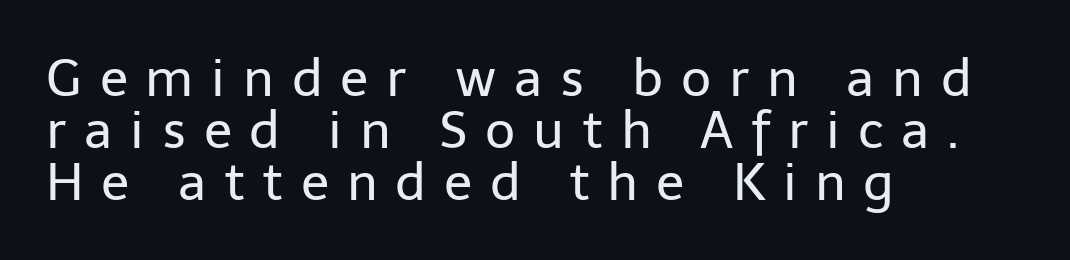
Here the designer chose a conventional face with non-uniform glyph widths. Is the block centered? No — it sits flush against the left margin. Quick note: underline off. Is there much room between lines? No — they nearly touch. Characters follow at a spacing far wider than the type designer built in.
